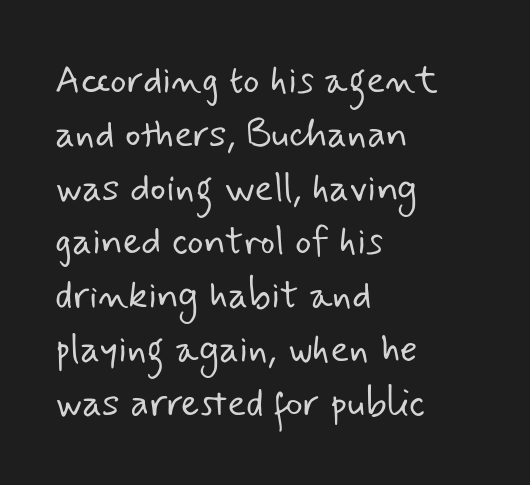
Heft: none added — not bold. Rule under the text: the space is simply empty. Regarding leading, the lines here are spaced in the standard way. Varying glyph widths throughout — classic text-font behaviour. Between one letter and the next there's only the usual sliver of space. The face used here is a sans, in the tradition of grotesques and geometrics.
